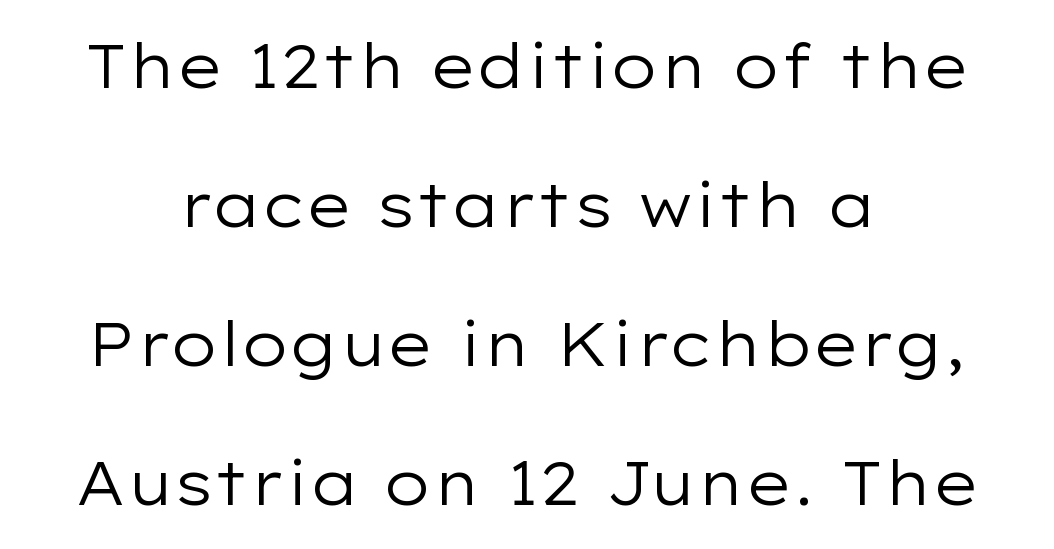
{"serif": "no", "italic": "no", "bold": "no", "weight": "regular", "width": "wide", "stroke_contrast": "low", "x_height": "medium", "monospaced": "no", "underline": "no", "align": "center", "line_spacing": "loose", "line_spacing_ratio": 2.28, "letter_spacing": "normal", "letter_spacing_em": 0.0, "glyph_px": 61}
